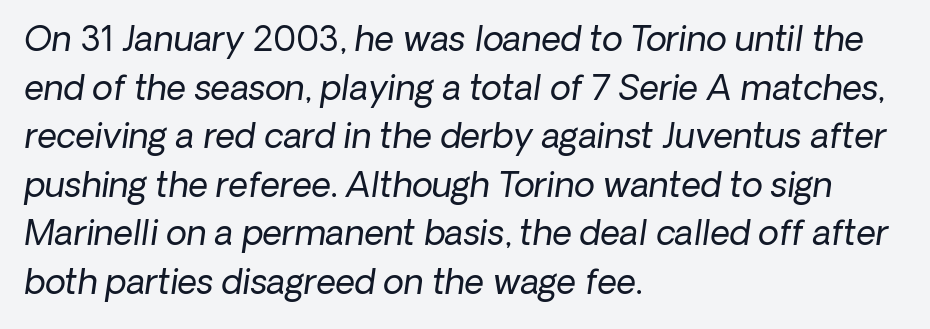
The image shows 34 px regular-weight type, italic (leaning right); set left-aligned, normal line spacing (1.43x), normal letter spacing, not underlined; low stroke contrast and a medium x-height.
